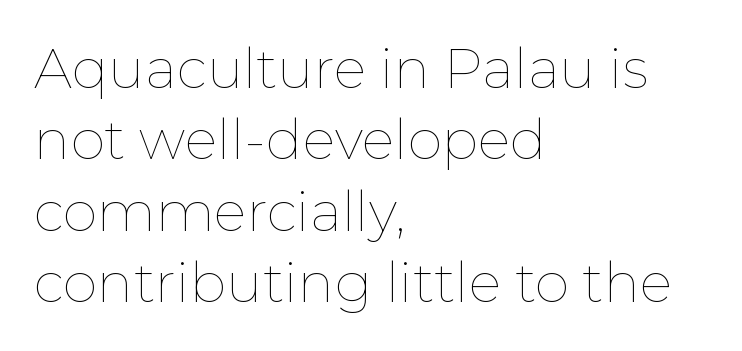
Q: Is the text bold? A: No.
Q: Is the text italic (slanted)? A: No, it is upright.
Q: Is the text underlined? A: No.
Q: How is the paragraph aligned? A: Left-aligned.
Q: Is the spacing between letters normal or unusually wide? A: Normal.
Q: Is the spacing between lines tight, normal or loose? A: Normal.
Q: Width (condensed, normal, or wide)? A: Normal.
Q: Stroke contrast? A: Low.
Q: x-height? A: Medium.
Q: Monospaced? A: No.
